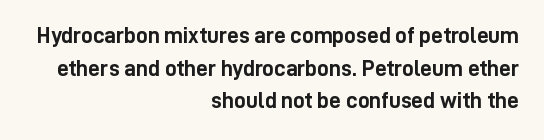
Horizontal bands of white between lines are of average thickness. The specimen reads as upright at a glance. Each glyph is drawn with heavy, bold strokes. The passage is arranged like a letterhead date or caption credit — flush right.
